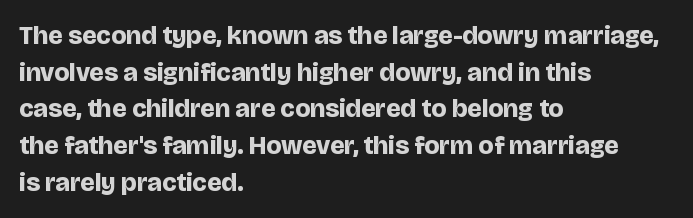
Caption: multi-line text, flush left, ragged right. Look at the tracking — it's just the regular setting, nothing added. Upright lettering throughout. The passage shown is emphatically bold. The passage shown is not underscored anywhere.
